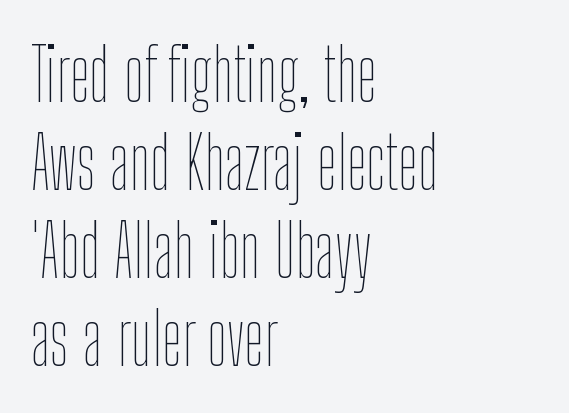
Is this a fixed-width face? No — the glyphs have proportional, varying widths. The rendering keeps characters at their native spacing. This rendering features lettering with no underline. This rendering uses left alignment, leaving the right contour irregular. The font's upright variant was chosen for this text.
